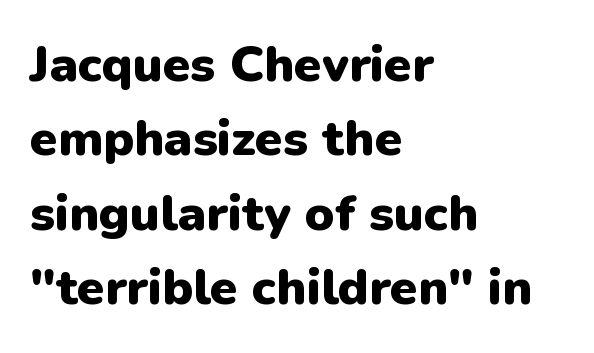
{"serif": "no", "italic": "no", "bold": "yes", "weight": "heavy", "width": "normal", "stroke_contrast": "low", "x_height": "medium", "monospaced": "no", "underline": "no", "align": "left", "line_spacing": "normal", "line_spacing_ratio": 1.49, "letter_spacing": "normal", "letter_spacing_em": 0.0, "glyph_px": 50}
